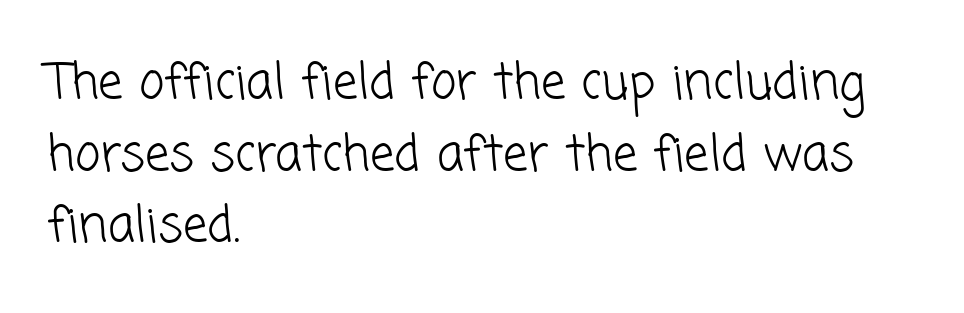
{"serif": "no", "bold": "no", "weight": "light", "width": "normal", "stroke_contrast": "low", "x_height": "medium", "monospaced": "no", "underline": "no", "align": "left", "line_spacing": "normal", "line_spacing_ratio": 1.46, "letter_spacing": "normal", "letter_spacing_em": 0.0, "glyph_px": 49}
